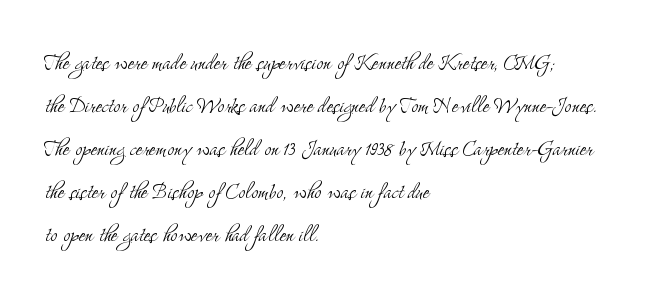
Q: Is the text bold? A: No.
Q: Is the text italic (slanted)? A: Yes.
Q: Is the text underlined? A: No.
Q: How is the paragraph aligned? A: Left-aligned.
Q: Is the spacing between letters normal or unusually wide? A: Normal.
Q: Is the spacing between lines tight, normal or loose? A: Normal.
